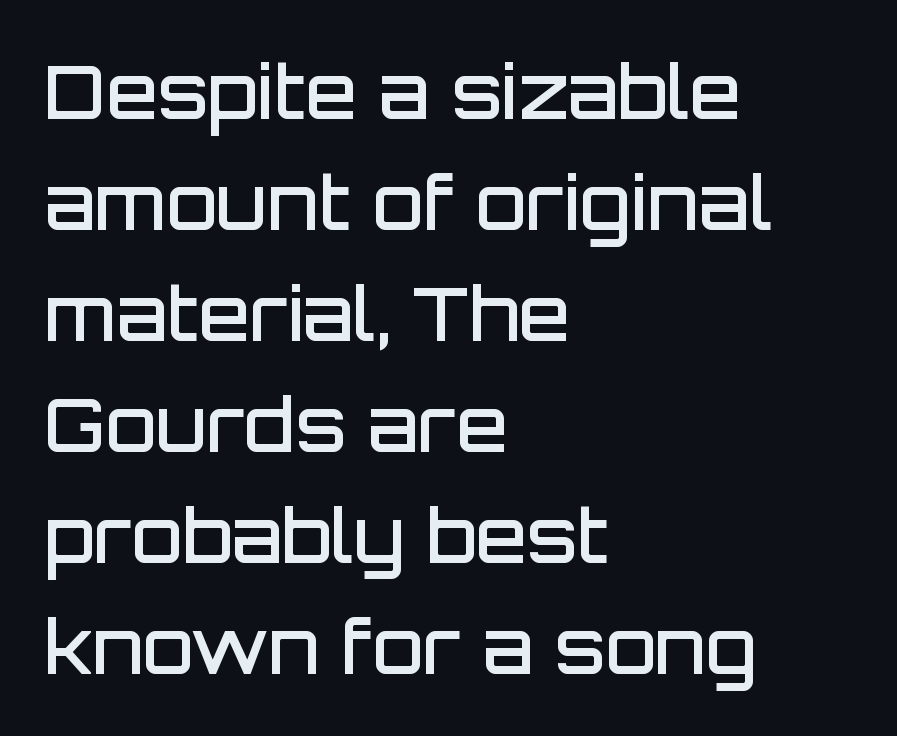
The space between consecutive lines is moderate. The font's upright variant was chosen for this text. The zone under the glyphs is completely vacant. In terms of weight, the rendering is demibold, just under bold. Do the characters align in a grid? No, the font is proportional.
